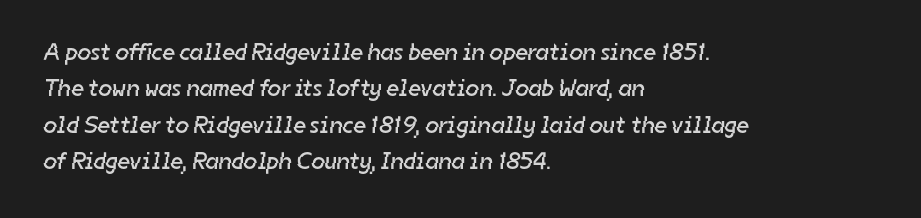
Q: Is the text bold? A: No.
Q: Is the text underlined? A: No.
Q: How is the paragraph aligned? A: Left-aligned.
Q: Is the spacing between letters normal or unusually wide? A: Normal.
Q: Is the spacing between lines tight, normal or loose? A: Normal.
